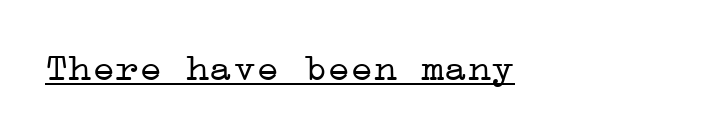
{"serif": "yes", "italic": "no", "bold": "no", "weight": "light", "width": "wide", "stroke_contrast": "low", "x_height": "medium", "underline": "yes", "letter_spacing": "normal", "letter_spacing_em": 0.0, "glyph_px": 39}
